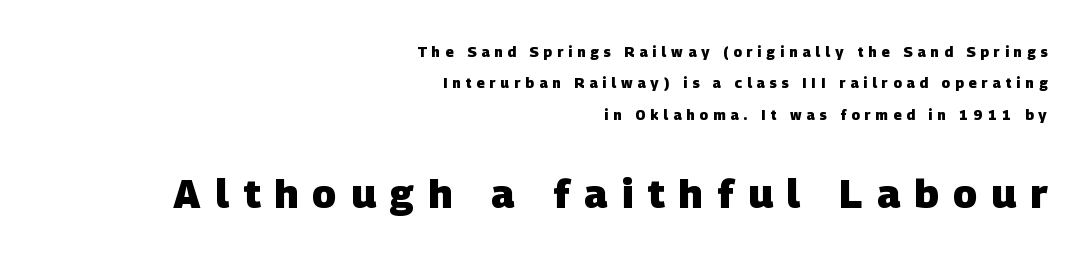
Pretty heavy lettering here — definitely bold. This rendering employs a face without finishing strokes, i.e., a sans-serif. Descenders hang freely into open space. The ragged edge is on the left, which tells us the setting is flush right. Does the leading feel generous? Absolutely, it's lavish.
